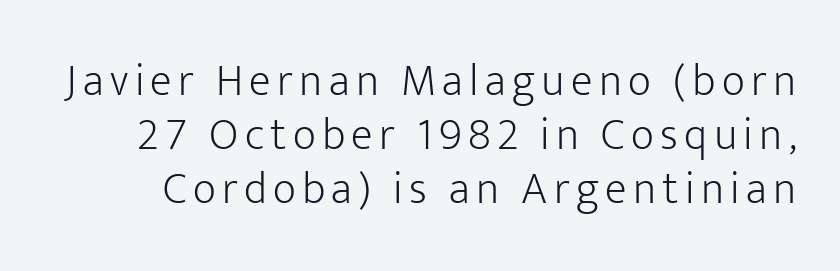
No feet cap the strokes, marking this as sans-serif type. A typesetter would call this proportional, since set widths differ per character. A clean baseline with only descenders dipping below it. Weight: regular or lighter.
